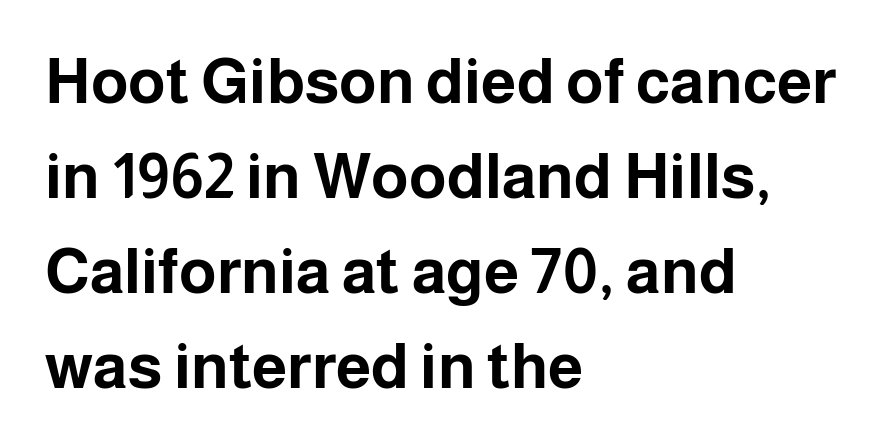
{"serif": "no", "italic": "no", "bold": "yes", "weight": "bold", "width": "normal", "stroke_contrast": "low", "x_height": "medium", "monospaced": "no", "underline": "no", "align": "left", "line_spacing": "normal", "line_spacing_ratio": 1.51, "letter_spacing": "normal", "letter_spacing_em": 0.0, "glyph_px": 63}
